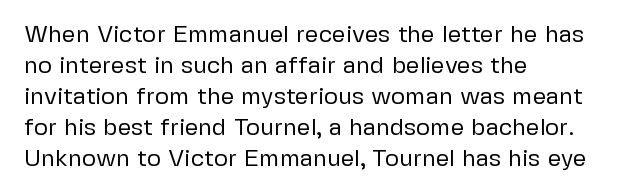
These lines keep a tight, regular rhythm from letter to letter. Notice how descenders clear the ascenders below comfortably — that's standard leading. These lines were composed using upright roman letters. One-word summary of the alignment: left. Nobody drew a line under any word here. The typesetting does not lean heavy: it is not bold.
